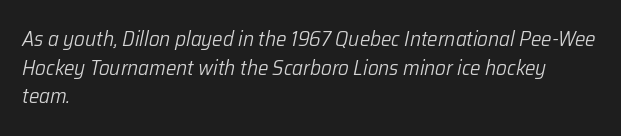
Characters follow at the spacing the type designer built in. Where is the straight margin? On the left. This reads as an unemphasized weight, regular at the heaviest. Decoration check: the copy has no underline.
